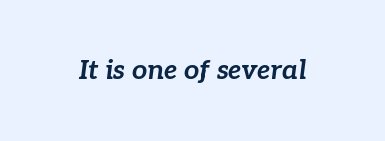
{"italic": "yes", "lean": "right", "slant_degrees": 7, "bold": "yes", "underline": "no", "letter_spacing": "normal", "letter_spacing_em": 0.0, "glyph_px": 27}
